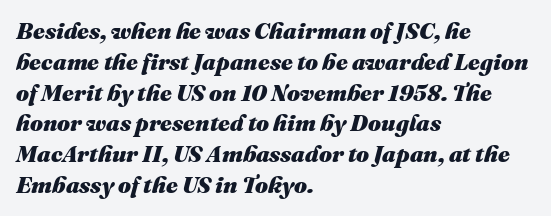
{"italic": "yes", "lean": "right", "slant_degrees": 16, "bold": "yes", "underline": "no", "align": "left", "line_spacing": "normal", "line_spacing_ratio": 1.34, "letter_spacing": "normal", "letter_spacing_em": 0.0, "glyph_px": 23}
